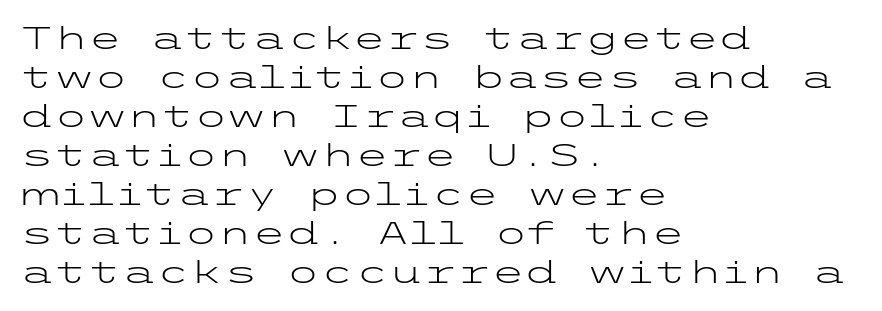
The image shows 31 px light, wide sans-serif type, upright; set left-aligned, normal line spacing (1.26x), normal letter spacing, not underlined; low stroke contrast and a medium x-height.
